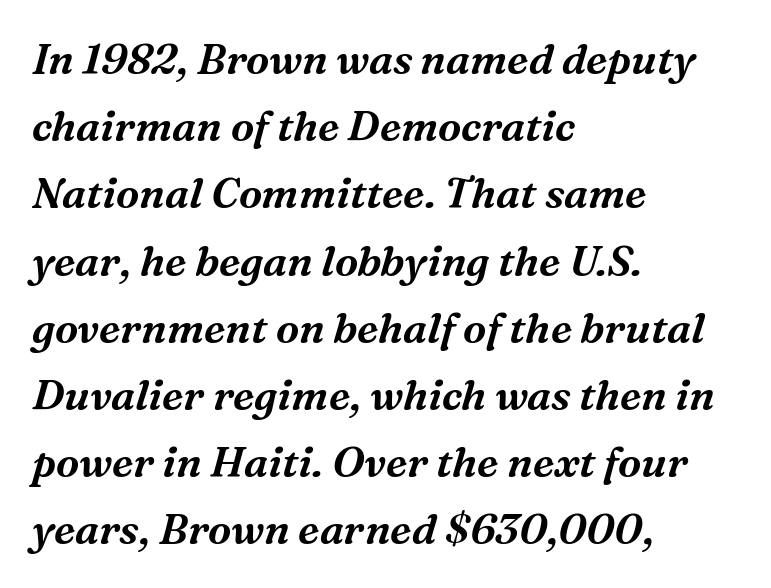
Beneath every word, the page is bare. There is no visible air inserted between adjacent glyphs. Line spacing here is normal. Which margin do the lines hug? The left one — the right edge is uneven. This sample uses an oblique cut, with every glyph tilted off the vertical.
